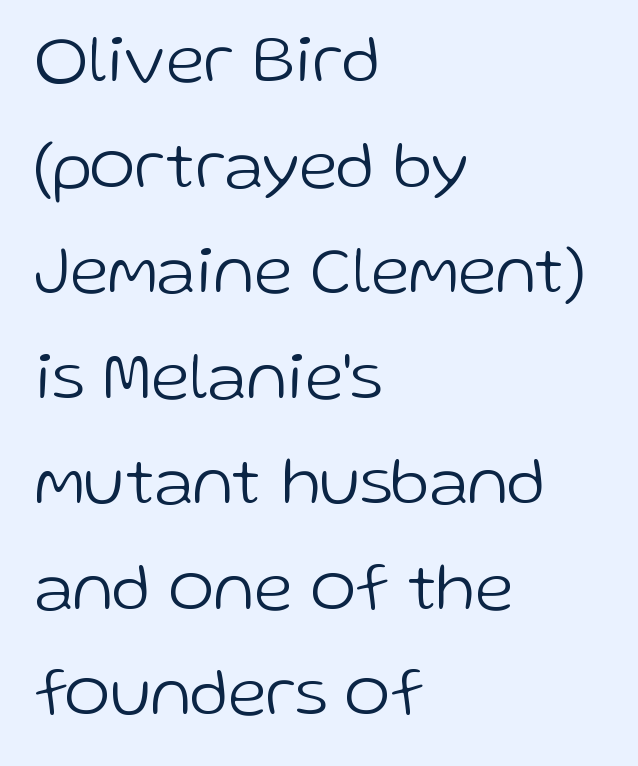
The image shows 69 px light sans-serif type, upright; set left-aligned, normal line spacing (1.53x), normal letter spacing, not underlined; low stroke contrast and a medium x-height.
